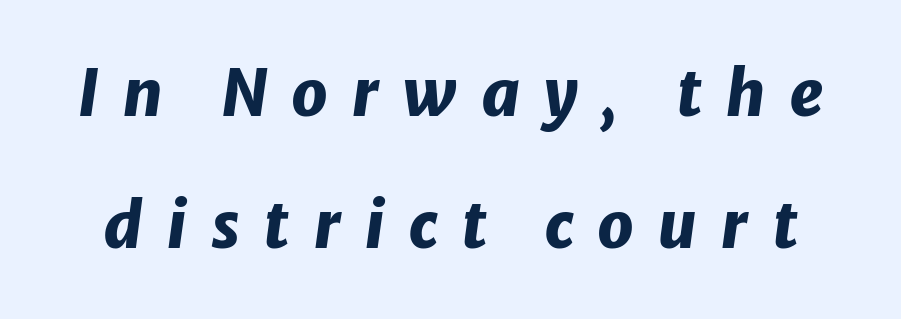
The image shows 64 px heavy type, italic (leaning right); set loose line spacing (2.06x), unusually wide letter spacing (+0.36 em), not underlined; low stroke contrast and a medium x-height.
